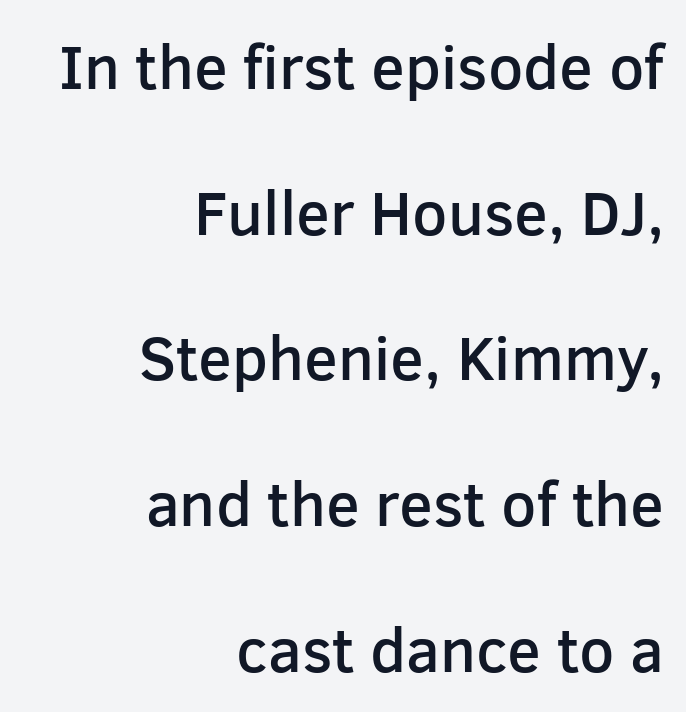
Q: Is the text bold? A: Semi-bold.
Q: Is the text italic (slanted)? A: No, it is upright.
Q: Is the typeface a serif or a sans-serif typeface? A: Sans-serif.
Q: Is the text underlined? A: No.
Q: How is the paragraph aligned? A: Right-aligned.
Q: Is the spacing between letters normal or unusually wide? A: Normal.
Q: Is the spacing between lines tight, normal or loose? A: Loose.
Q: Width (condensed, normal, or wide)? A: Normal.
Q: Stroke contrast? A: Low.
Q: x-height? A: Medium.
Q: Monospaced? A: No.
